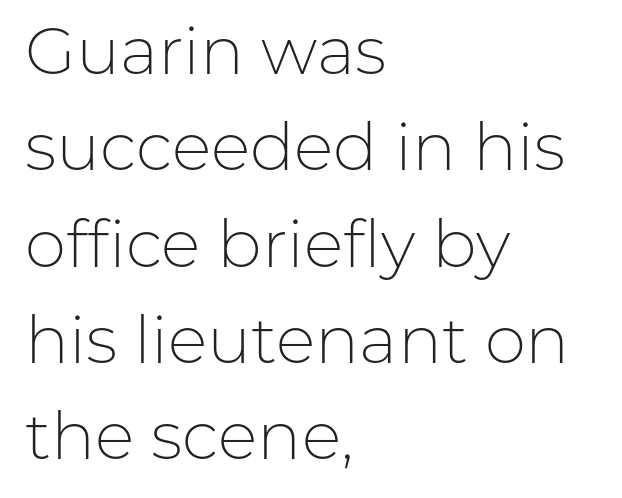
Varying glyph widths throughout — classic text-font behaviour. The weight would be labelled regular, book, light, or lighter still. Descenders are the only things crossing below the line. Typeset ragged right — the left edge is the straight one. The gaps between neighbouring characters are ordinary and unremarkable. Nope, no serifs anywhere on these letters.
